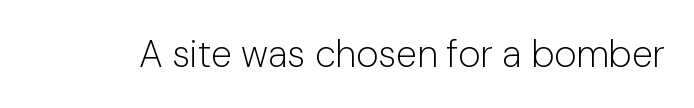
{"serif": "no", "italic": "no", "bold": "no", "weight": "light", "width": "normal", "stroke_contrast": "low", "x_height": "medium", "monospaced": "no", "underline": "no", "letter_spacing": "normal", "letter_spacing_em": 0.0, "glyph_px": 38}
